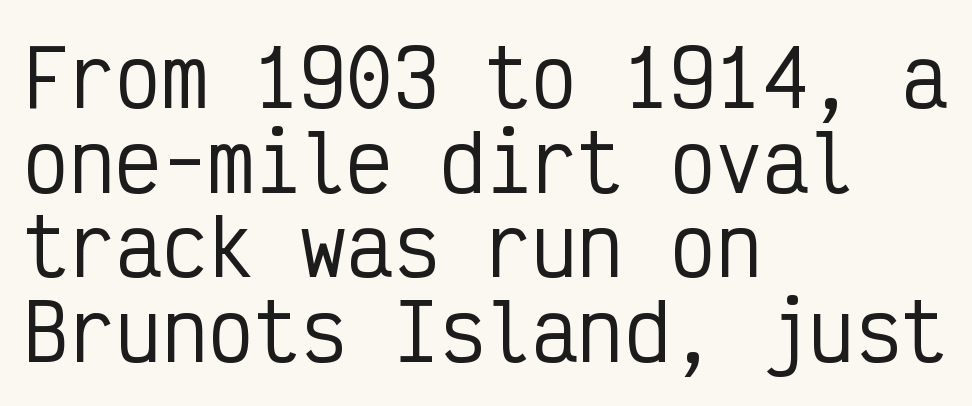
Does the lettering tilt? It doesn't — this is upright. Here the glyphs are tracked normally, forming tight word shapes. The glyphs are unaccompanied by any horizontal stroke below them. A typesetter would label this face a sans.
